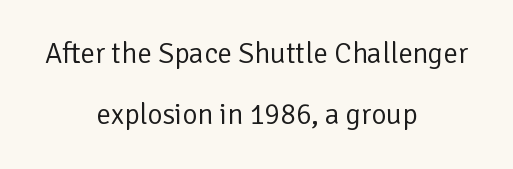
Q: Is the text bold? A: No.
Q: Is the text italic (slanted)? A: No, it is upright.
Q: Is the typeface a serif or a sans-serif typeface? A: Sans-serif.
Q: Is the text underlined? A: No.
Q: How is the paragraph aligned? A: Centered.
Q: Is the spacing between letters normal or unusually wide? A: Normal.
Q: Is the spacing between lines tight, normal or loose? A: Loose.
Q: Width (condensed, normal, or wide)? A: Normal.
Q: Stroke contrast? A: Low.
Q: x-height? A: Medium.
Q: Monospaced? A: No.
